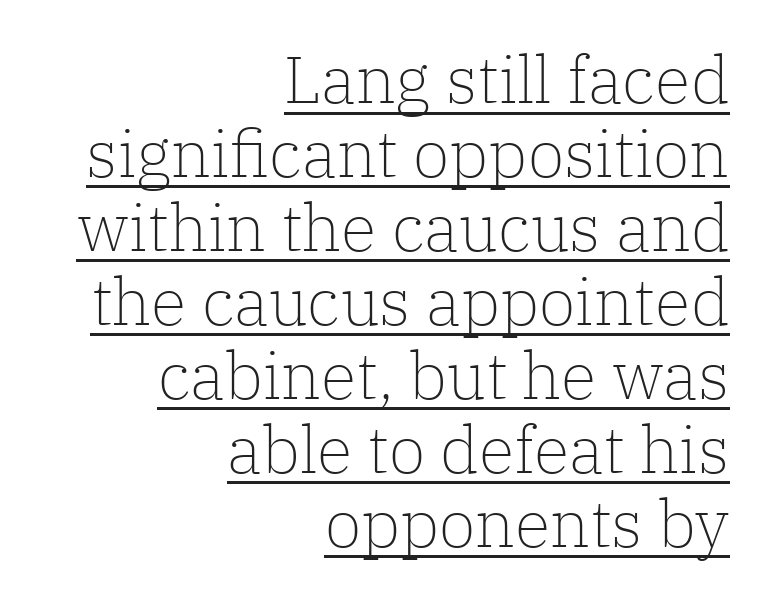
Q: Is the text bold? A: No.
Q: Is the text italic (slanted)? A: No, it is upright.
Q: Is the typeface a serif or a sans-serif typeface? A: Serif.
Q: Is the text underlined? A: Yes.
Q: How is the paragraph aligned? A: Right-aligned.
Q: Is the spacing between letters normal or unusually wide? A: Normal.
Q: Is the spacing between lines tight, normal or loose? A: Tight.
Q: Width (condensed, normal, or wide)? A: Normal.
Q: Stroke contrast? A: Low.
Q: x-height? A: Medium.
Q: Monospaced? A: No.
